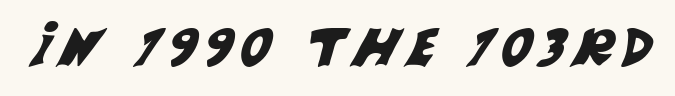
Character widths vary here, with narrow letters taking less room than wide ones. Beneath every word, the page is bare. Classification — sans serif.
